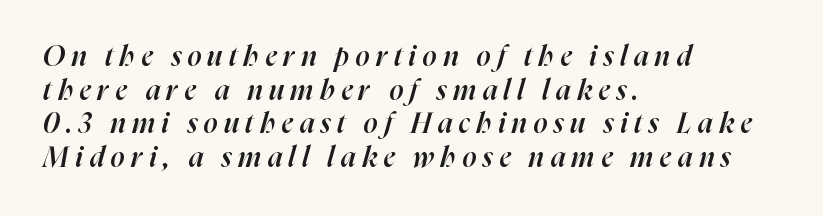
The image shows 28 px semibold type, italic (leaning right); set left-aligned, line spacing 1.2x, unusually wide letter spacing (+0.23 em), not underlined; high stroke contrast and a medium x-height.
